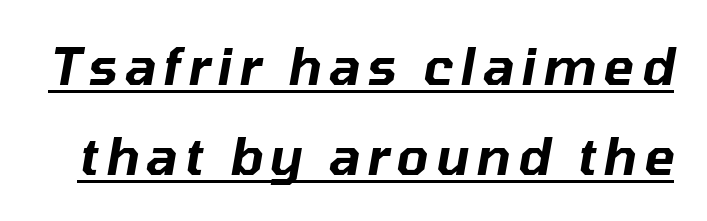
The image shows 51 px text type, italic (leaning right); set line spacing 1.77x, underlined; low stroke contrast and a medium x-height.
